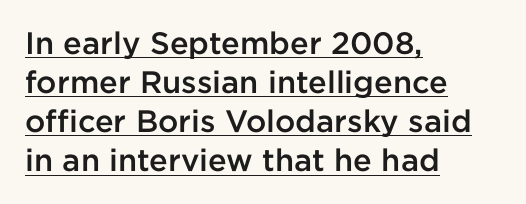
The image shows 31 px semibold sans-serif type, upright; set left-aligned, normal line spacing (1.26x), normal letter spacing, underlined; low stroke contrast and a medium x-height.
